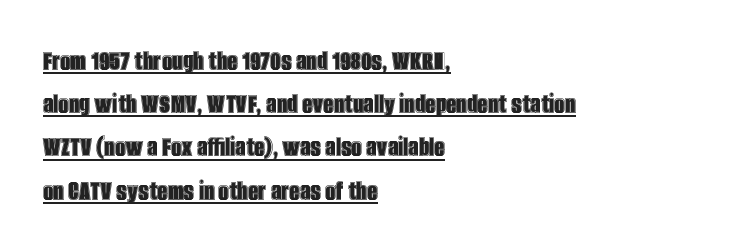
The image shows 29 px condensed type, upright; set left-aligned, normal line spacing (1.49x), normal letter spacing, underlined; a large x-height.
